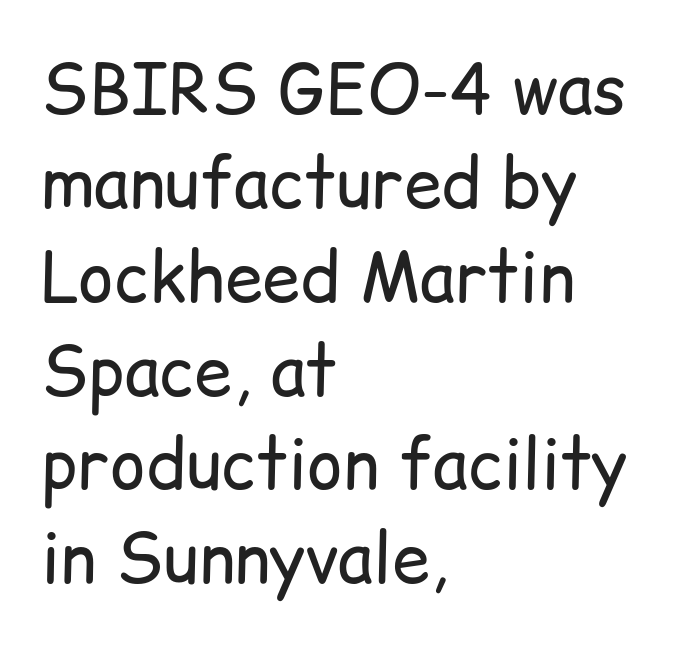
Q: Is the text bold? A: No.
Q: Is the text italic (slanted)? A: No, it is upright.
Q: Is the typeface a serif or a sans-serif typeface? A: Sans-serif.
Q: Is the text underlined? A: No.
Q: How is the paragraph aligned? A: Left-aligned.
Q: Is the spacing between letters normal or unusually wide? A: Normal.
Q: Is the spacing between lines tight, normal or loose? A: Normal.
Q: Width (condensed, normal, or wide)? A: Normal.
Q: Stroke contrast? A: Low.
Q: x-height? A: Medium.
Q: Monospaced? A: No.
